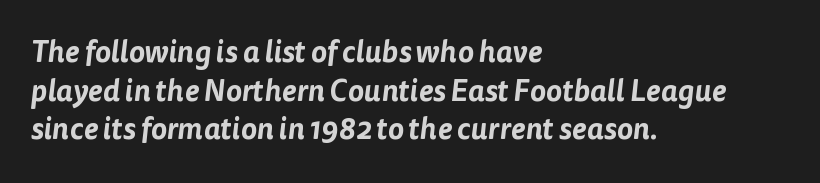
The baseline area is clear. All the whitespace from short lines collects on the right. Regarding leading, the lines here are spaced in the standard way. Are there feet on the stems? There aren't — it's a sans.
